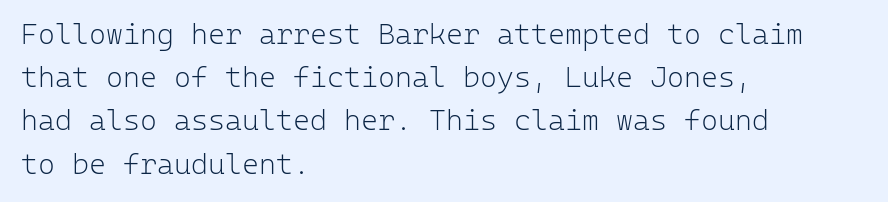
{"serif": "no", "italic": "no", "bold": "no", "weight": "light", "width": "normal", "stroke_contrast": "low", "x_height": "medium", "monospaced": "yes", "underline": "no", "align": "left", "line_spacing": "normal", "line_spacing_ratio": 1.49, "letter_spacing": "normal", "letter_spacing_em": 0.0, "glyph_px": 29}
